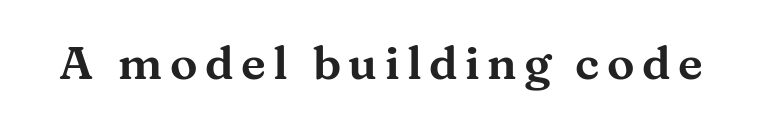
If you drew a line through each stem, it would be perfectly vertical. Are there feet on the stems? There are — it's a serif. The rendering uses natural spacing where letterforms have individual widths. Unmarked baselines from the first word to the last.
